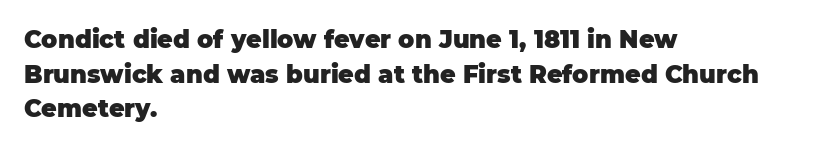
Q: Is the text bold? A: Yes.
Q: Is the text italic (slanted)? A: No, it is upright.
Q: Is the text underlined? A: No.
Q: How is the paragraph aligned? A: Left-aligned.
Q: Is the spacing between letters normal or unusually wide? A: Normal.
Q: Is the spacing between lines tight, normal or loose? A: Normal.
